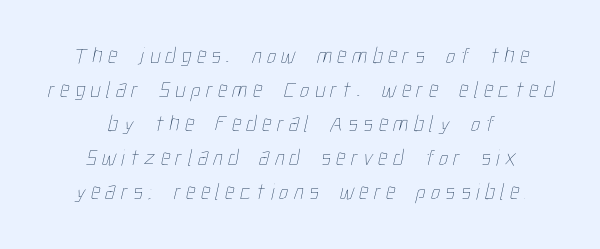
Q: Is the text bold? A: No.
Q: Is the text underlined? A: No.
Q: How is the paragraph aligned? A: Centered.
Q: Is the spacing between letters normal or unusually wide? A: Unusually wide.
Q: Is the spacing between lines tight, normal or loose? A: Normal.
